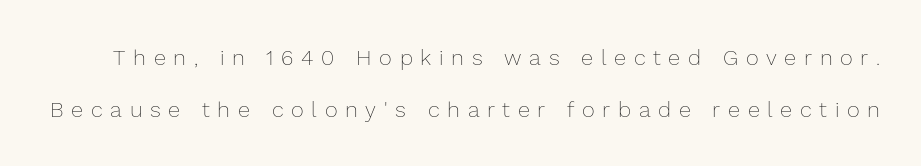
{"italic": "no", "bold": "no", "underline": "no", "line_spacing": "loose", "line_spacing_ratio": 2.35, "letter_spacing": "wide", "letter_spacing_em": 0.35, "glyph_px": 22}
